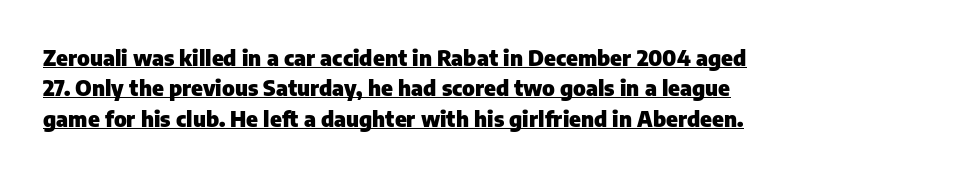
The image shows 22 px bold type, upright; set left-aligned, normal line spacing (1.38x), normal letter spacing, underlined.
